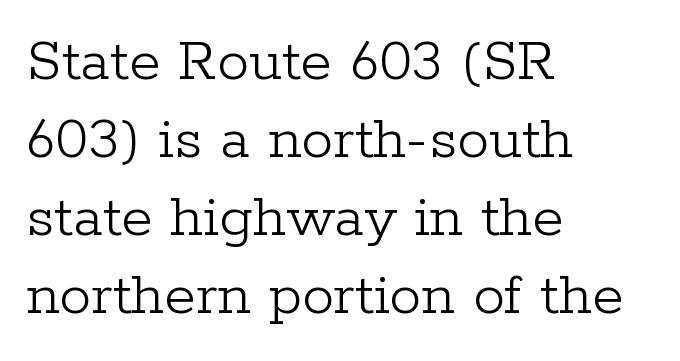
The image shows 64 px light serif type, upright; set left-aligned, line spacing 1.22x, normal letter spacing, not underlined; low stroke contrast and a medium x-height.
